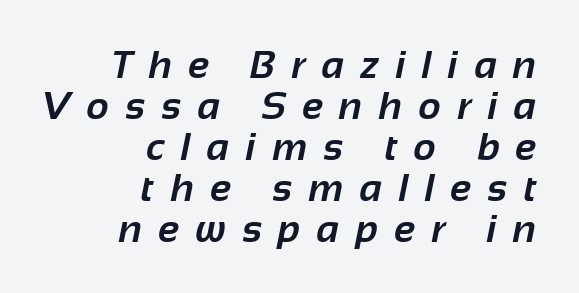
The passage shown is typed in a proportional face where columns would drift. Layout note: lines flush right. This is sans-serif lettering, the kind often seen on screens and signage. The horizontal fit of the characters is loose and conspicuously gappy. Vertically, the passage feels compressed, each row crowding the next. Rule under the text: the space is simply empty.
